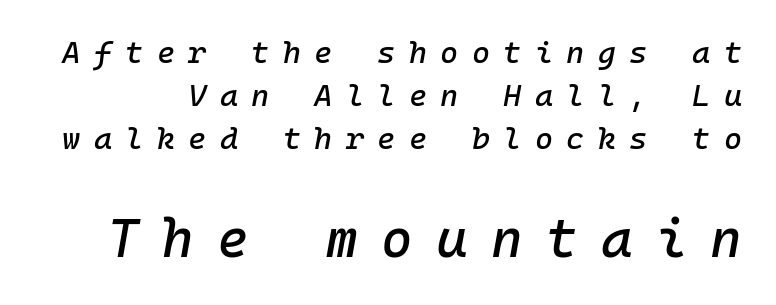
Nobody drew a line under any word here. Interline gaps are of average width in this sample. Italic? Definitely — the glyphs are oblique. The face used here appears at its bigger size in the lower chunk.
